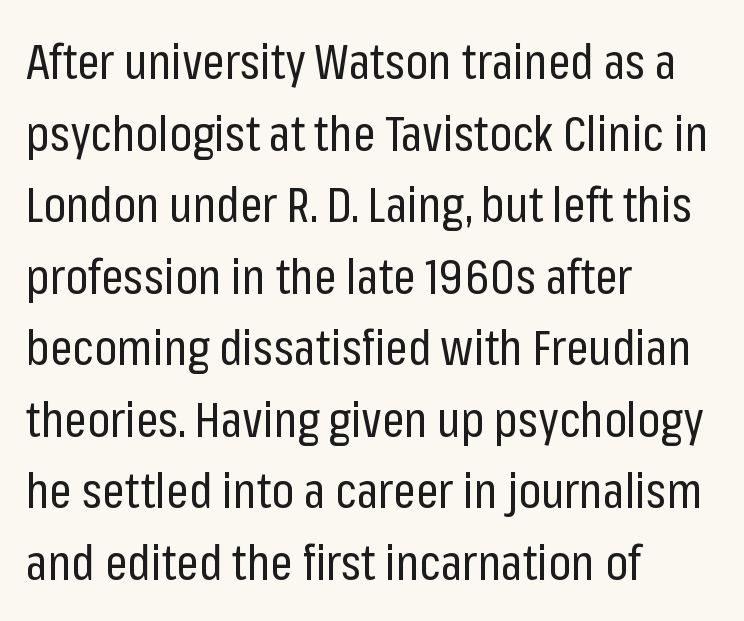
The strokes are not fattened; the text isn't bold. These lines are rendered in a variable-pitch font. The designer went with a sans here, leaving each stem footless. Bare-footed words on every line.
